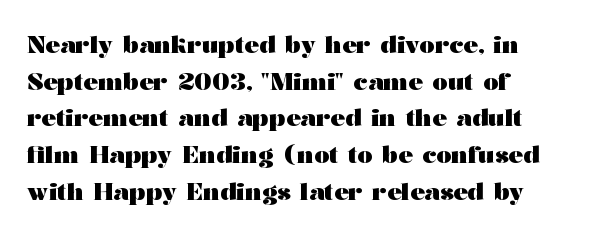
{"italic": "no", "bold": "yes", "underline": "no", "align": "left", "line_spacing": "normal", "line_spacing_ratio": 1.53, "letter_spacing": "normal", "letter_spacing_em": 0.0, "glyph_px": 24}
